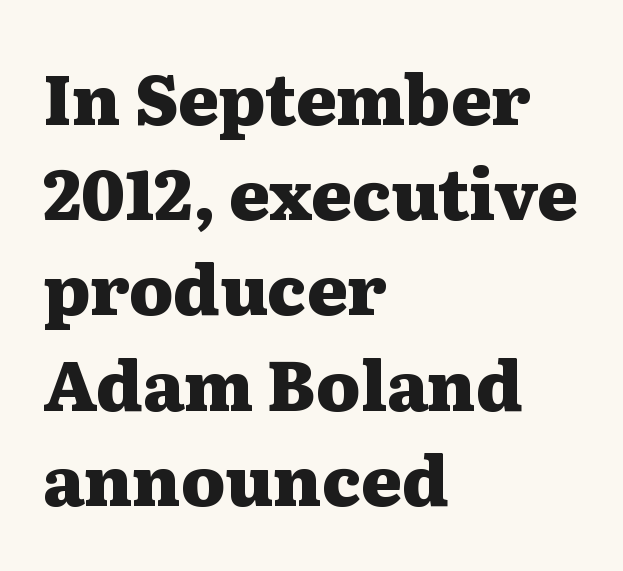
These lines keep a tight, regular rhythm from letter to letter. Caption: multi-line text, flush left, ragged right. Type style note: has serifs. These lines were composed using upright roman letters.
